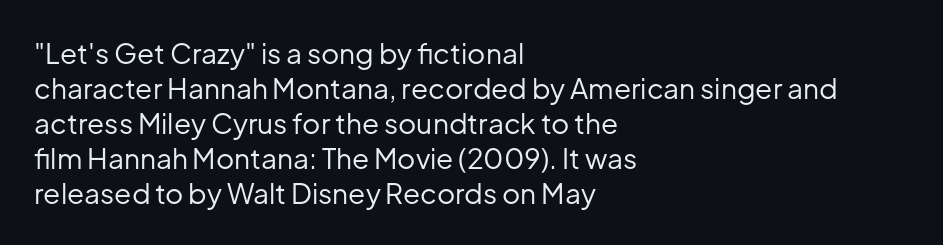
Q: Is the text bold? A: No.
Q: Is the text italic (slanted)? A: No, it is upright.
Q: Is the typeface a serif or a sans-serif typeface? A: Sans-serif.
Q: Is the text underlined? A: No.
Q: How is the paragraph aligned? A: Left-aligned.
Q: Is the spacing between letters normal or unusually wide? A: Normal.
Q: Is the spacing between lines tight, normal or loose? A: Normal.
Q: Width (condensed, normal, or wide)? A: Normal.
Q: Stroke contrast? A: Low.
Q: x-height? A: Medium.
Q: Monospaced? A: No.
